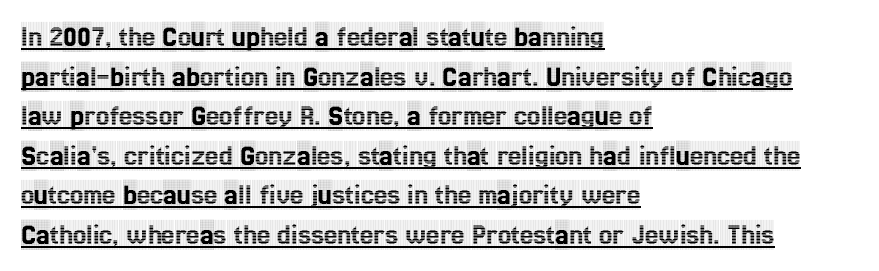
Notice how the passage keeps a crisp vertical edge on the left only. Do the characters align in a grid? No, the font is proportional. How are the letters spaced? Ordinarily, with no added tracking. Leading matches the norm, producing a regular column. Every character sits straight up, as roman type does.
